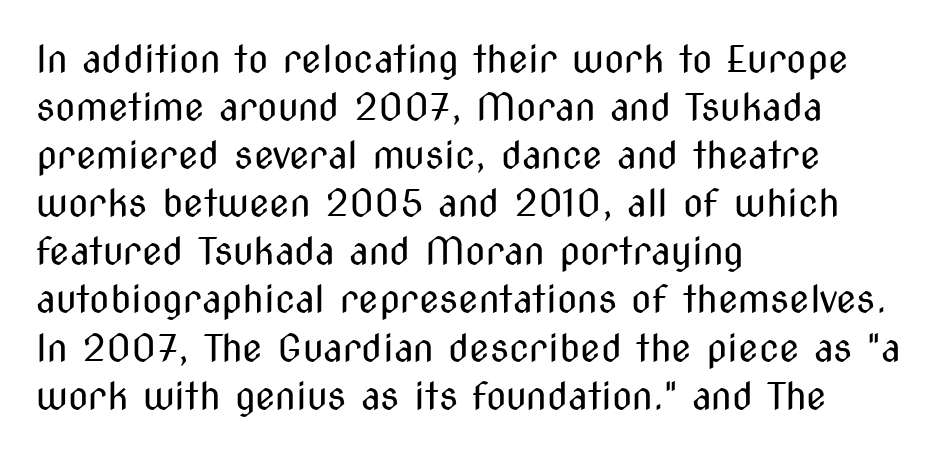
The image shows 37 px regular-weight, condensed sans-serif type, upright; set left-aligned, normal line spacing (1.3x), normal letter spacing, not underlined; medium stroke contrast and a medium x-height.
